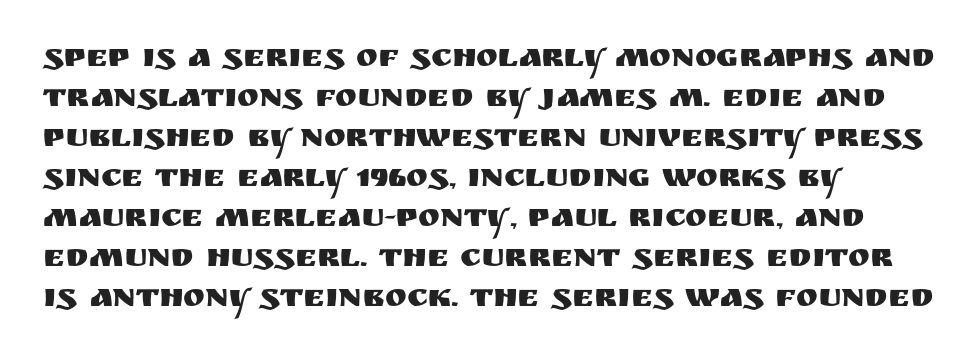
Letterform terminals end flat and unadorned throughout the passage. Typeset ragged right — the left edge is the straight one. Bare-footed words on every line. Ascenders rise straight up at ninety degrees. Glyph-to-glyph distance matches everyday printed text. Proportional: the letters do not fall into vertical columns.
